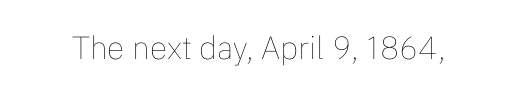
{"italic": "no", "bold": "no", "weight": "thin", "width": "normal", "stroke_contrast": "low", "x_height": "medium", "monospaced": "no", "underline": "no", "letter_spacing": "normal", "letter_spacing_em": 0.0, "glyph_px": 32}
